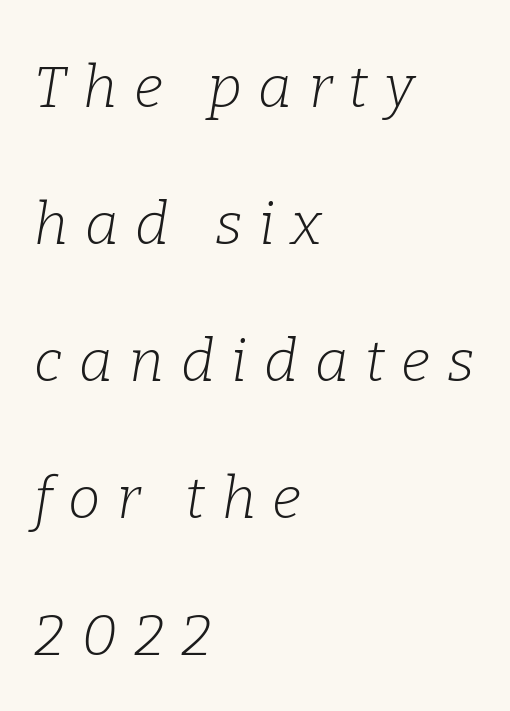
Type without underlining. These lines are rendered in a variable-pitch font. The rendering uses a large line-height, opening up the rows. The rendering inserts visible extra space after every character. Leftover space on each line is placed entirely after the last word. The letters are slanted; this is an italic face.
